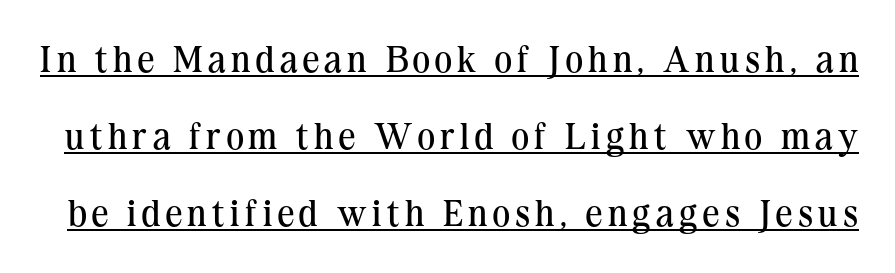
The image shows 37 px regular-weight serif type, upright; set loose line spacing (2.08x), underlined; medium stroke contrast and a medium x-height.
